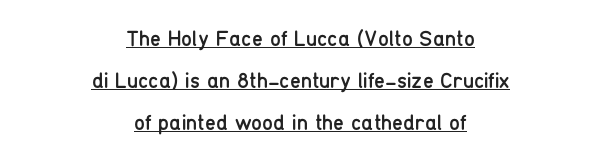
Vertical stems look standard width or narrower in stroke. Vertical spacing — loose. Descenders here cross a horizontal rule under the line. Between one letter and the next there's only the usual sliver of space.
